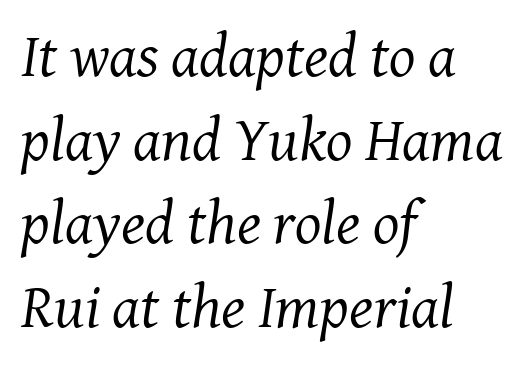
The image shows 62 px regular-weight serif type, italic (leaning right); set left-aligned, normal line spacing (1.35x), normal letter spacing, not underlined; medium stroke contrast and a medium x-height.
